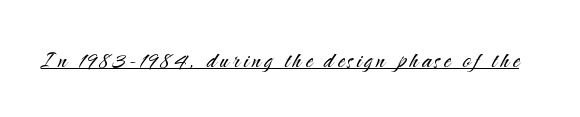
The image shows 28 px light sans-serif type; set underlined; medium stroke contrast and a small x-height.
